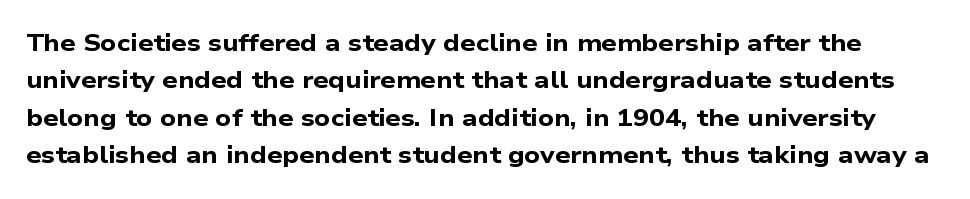
Beneath every word, the page is bare. Reading down the column, the eye jumps a familiar distance to each next line. Emphasis by weight is at full strength: bold. This rendering leaves character spacing at its baseline value.
